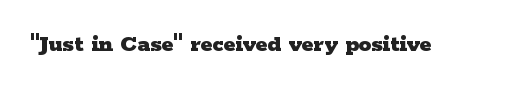
Q: Is the text bold? A: Yes.
Q: Is the text italic (slanted)? A: No, it is upright.
Q: Is the text underlined? A: No.
Q: Is the spacing between letters normal or unusually wide? A: Normal.
